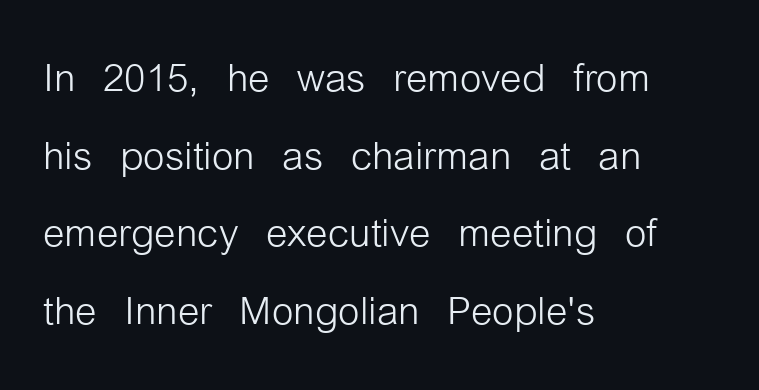
The image shows 55 px light, condensed sans-serif type, upright; set left-aligned, normal line spacing (1.41x), normal letter spacing, not underlined; low stroke contrast and a medium x-height.
